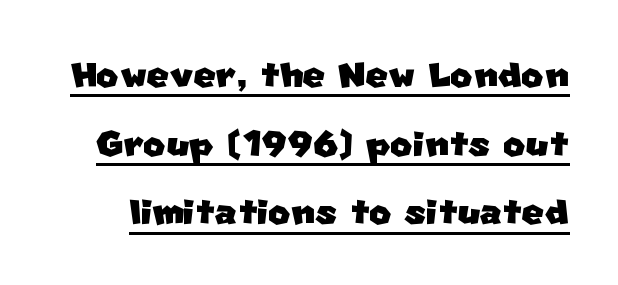
{"serif": "no", "width": "normal", "stroke_contrast": "low", "x_height": "large", "monospaced": "no", "underline": "yes", "line_spacing": "normal", "line_spacing_ratio": 1.43, "letter_spacing": "normal", "letter_spacing_em": 0.0, "glyph_px": 48}
